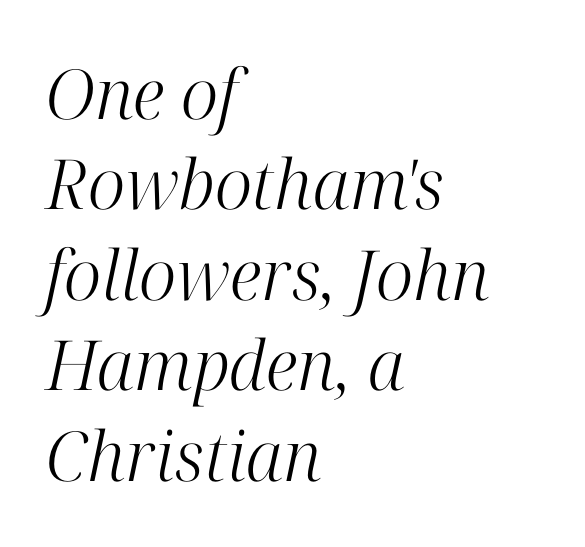
Q: Is the text bold? A: No.
Q: Is the text italic (slanted)? A: Yes, it leans right by about 12 degrees.
Q: Is the typeface a serif or a sans-serif typeface? A: Serif.
Q: Is the text underlined? A: No.
Q: How is the paragraph aligned? A: Left-aligned.
Q: Is the spacing between letters normal or unusually wide? A: Normal.
Q: Is the spacing between lines tight, normal or loose? A: Normal.
Q: Width (condensed, normal, or wide)? A: Normal.
Q: Stroke contrast? A: High.
Q: x-height? A: Medium.
Q: Monospaced? A: No.
